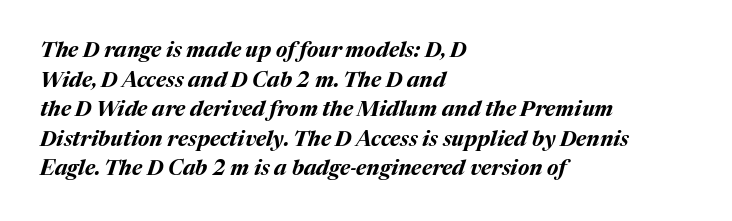
The image shows 21 px bold type, italic (leaning right); set left-aligned, normal line spacing (1.41x), normal letter spacing, not underlined.
